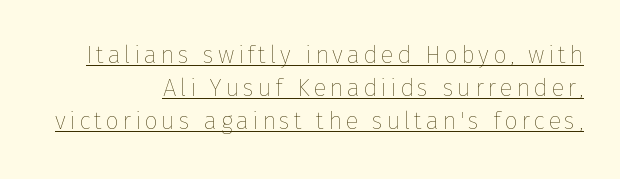
The rag falls on the left side of this text block. The words here are underlined. Normally led — the rows are evenly, conventionally spaced. The typography opts for an upright posture over an oblique one. Heft: none added — not bold.
